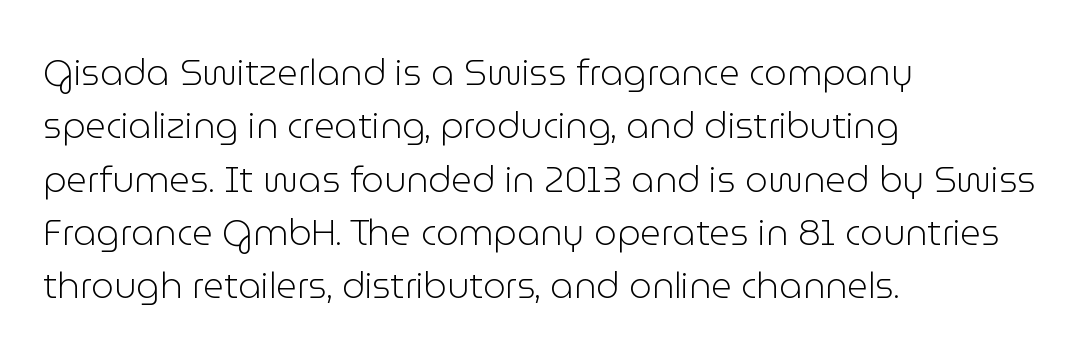
The image shows 36 px light sans-serif type, upright; set left-aligned, normal line spacing (1.48x), normal letter spacing, not underlined; low stroke contrast and a medium x-height.
